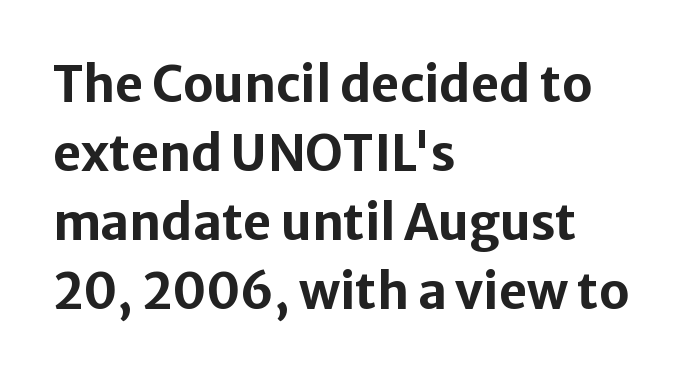
The image shows 49 px bold sans-serif type, upright; set left-aligned, normal line spacing (1.41x), normal letter spacing, not underlined; low stroke contrast and a medium x-height.
